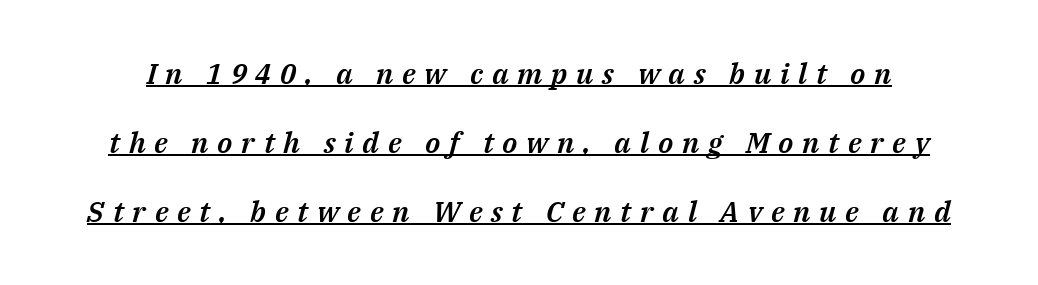
The image shows 29 px text type, italic (leaning right); set loose line spacing (2.38x), unusually wide letter spacing (+0.3 em), underlined; medium stroke contrast and a medium x-height.
